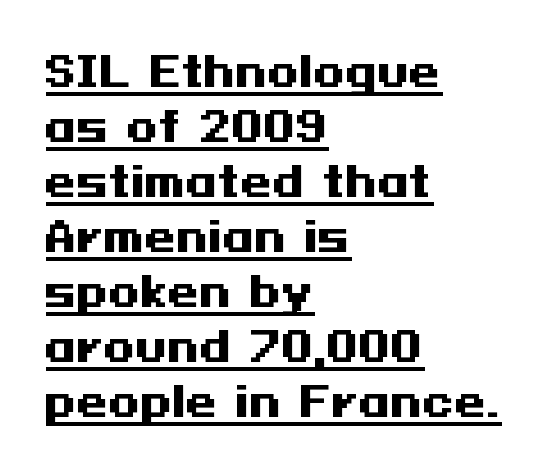
{"serif": "no", "italic": "no", "bold": "yes", "weight": "heavy", "width": "wide", "stroke_contrast": "medium", "x_height": "medium", "underline": "yes", "align": "left", "line_spacing": "normal", "line_spacing_ratio": 1.34, "letter_spacing": "normal", "letter_spacing_em": 0.0, "glyph_px": 41}
